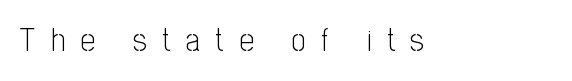
Q: Is the text bold? A: No.
Q: Is the text italic (slanted)? A: No, it is upright.
Q: Is the typeface a serif or a sans-serif typeface? A: Sans-serif.
Q: Is the text underlined? A: No.
Q: Is the spacing between letters normal or unusually wide? A: Unusually wide.
Q: Width (condensed, normal, or wide)? A: Condensed.
Q: Stroke contrast? A: Low.
Q: x-height? A: Medium.
Q: Monospaced? A: No.
